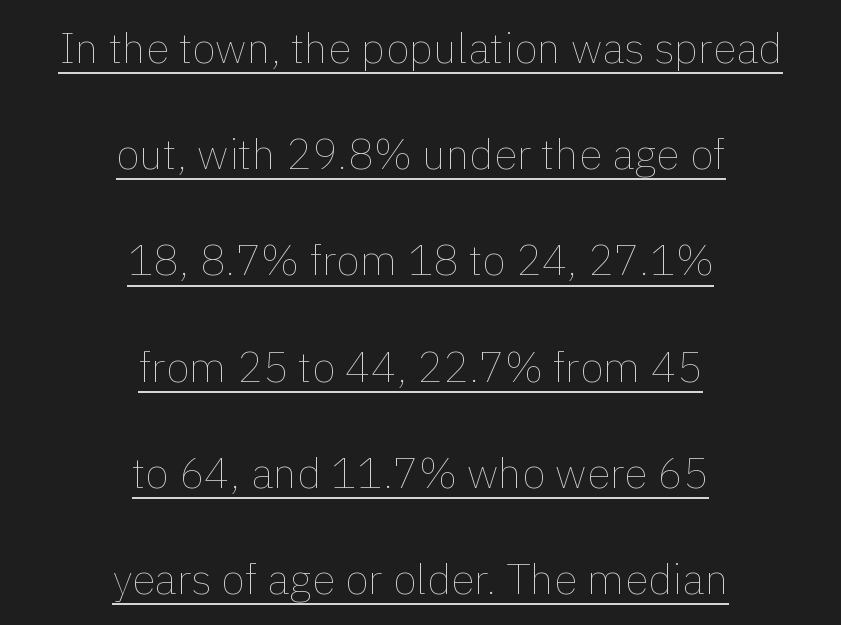
Underlining? Definitely there. Reading down the column, the eye jumps a long way to each next line. This rendering leaves character spacing at its baseline value. This sample has the flowing, uneven cadence of proportional lettering. The letterforms sit at book weight or below.
